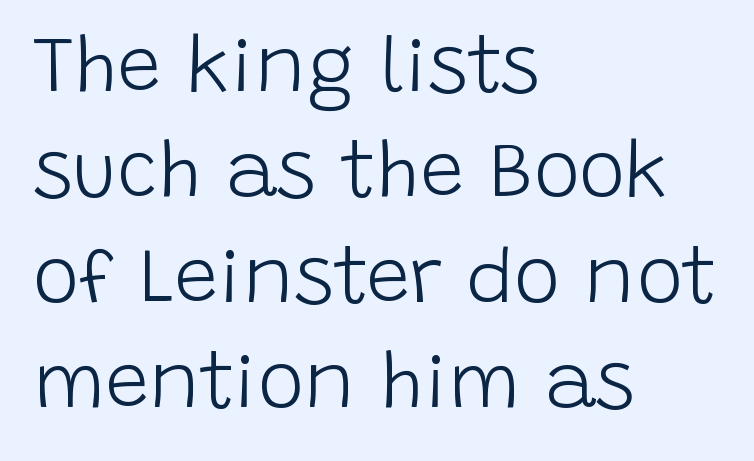
{"serif": "no", "italic": "no", "bold": "no", "weight": "light", "width": "normal", "stroke_contrast": "low", "x_height": "large", "monospaced": "no", "underline": "no", "align": "left", "line_spacing": "normal", "line_spacing_ratio": 1.35, "letter_spacing": "normal", "letter_spacing_em": 0.0, "glyph_px": 78}
